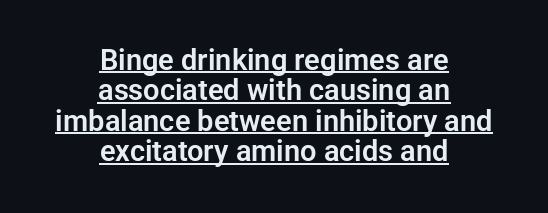
The image shows 29 px sans-serif type, upright; set centered, tight line spacing (1.05x), normal letter spacing, underlined; low stroke contrast and a medium x-height.
